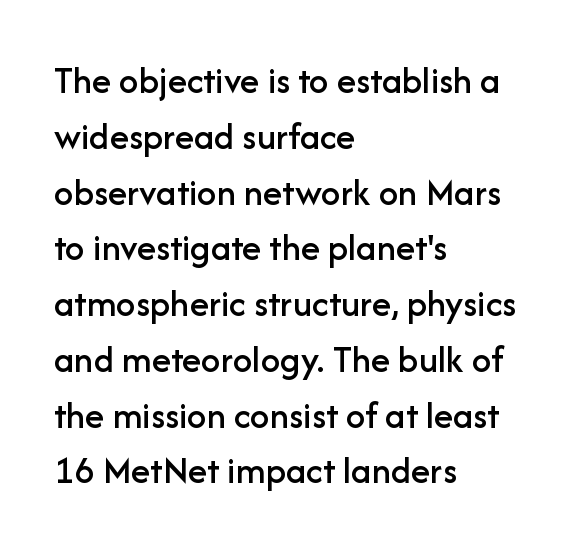
Q: Is the text italic (slanted)? A: No, it is upright.
Q: Is the typeface a serif or a sans-serif typeface? A: Sans-serif.
Q: Is the text underlined? A: No.
Q: How is the paragraph aligned? A: Left-aligned.
Q: Is the spacing between letters normal or unusually wide? A: Normal.
Q: Is the spacing between lines tight, normal or loose? A: Normal.
Q: Width (condensed, normal, or wide)? A: Normal.
Q: Stroke contrast? A: Low.
Q: x-height? A: Medium.
Q: Monospaced? A: No.
